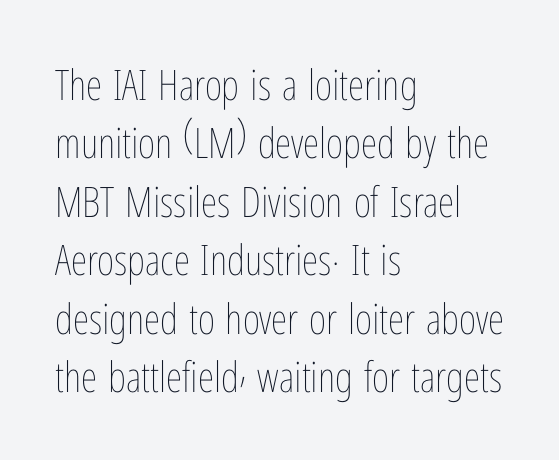
{"italic": "no", "bold": "no", "weight": "thin", "width": "condensed", "stroke_contrast": "low", "x_height": "medium", "monospaced": "no", "underline": "no", "align": "left", "line_spacing": "normal", "line_spacing_ratio": 1.39, "letter_spacing": "normal", "letter_spacing_em": 0.0, "glyph_px": 42}
